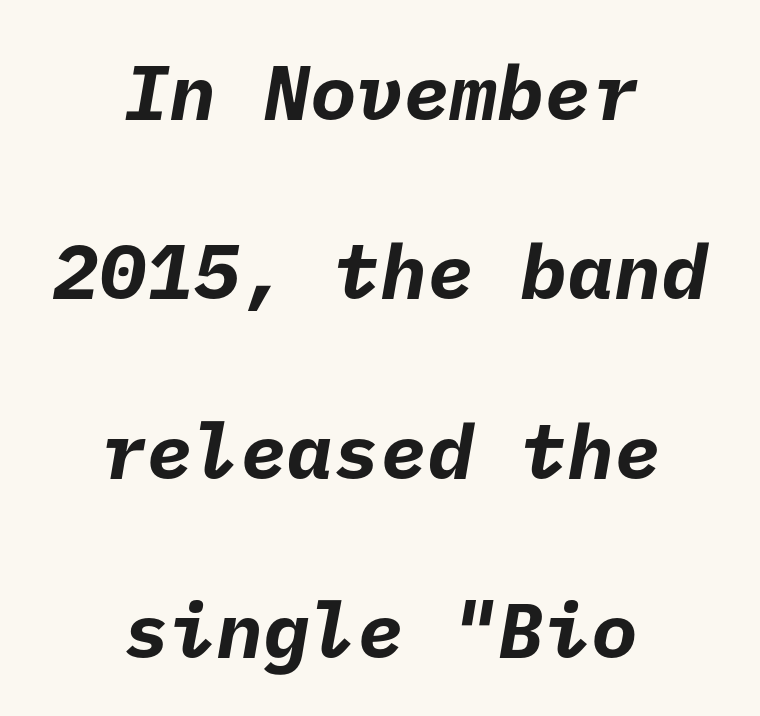
Decoration check: the copy has no underline. Each new line begins a long way beneath the previous one. The typesetter chose a symmetrical, centered arrangement here. No feet cap the strokes, marking this as sans-serif type. Compared with typical body copy, the letter spacing here is the same. Heft: maximum for text — a bold.
